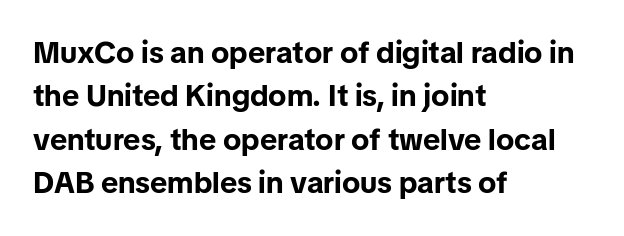
Q: Is the text bold? A: Yes.
Q: Is the text italic (slanted)? A: No, it is upright.
Q: Is the typeface a serif or a sans-serif typeface? A: Sans-serif.
Q: Is the text underlined? A: No.
Q: How is the paragraph aligned? A: Left-aligned.
Q: Is the spacing between letters normal or unusually wide? A: Normal.
Q: Is the spacing between lines tight, normal or loose? A: Normal.
Q: Width (condensed, normal, or wide)? A: Normal.
Q: Stroke contrast? A: Low.
Q: x-height? A: Medium.
Q: Monospaced? A: No.
